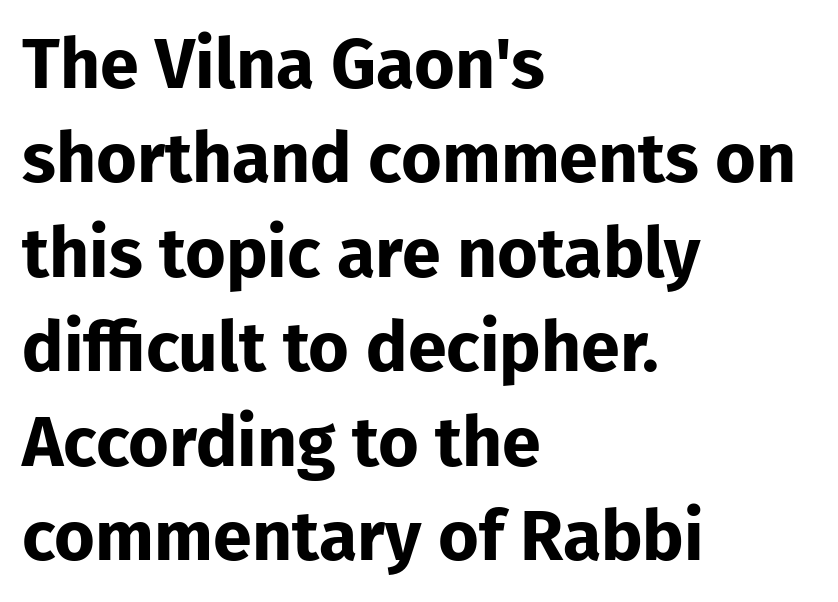
The image shows 70 px bold sans-serif type, upright; set left-aligned, normal line spacing (1.35x), normal letter spacing, not underlined; low stroke contrast and a medium x-height.
